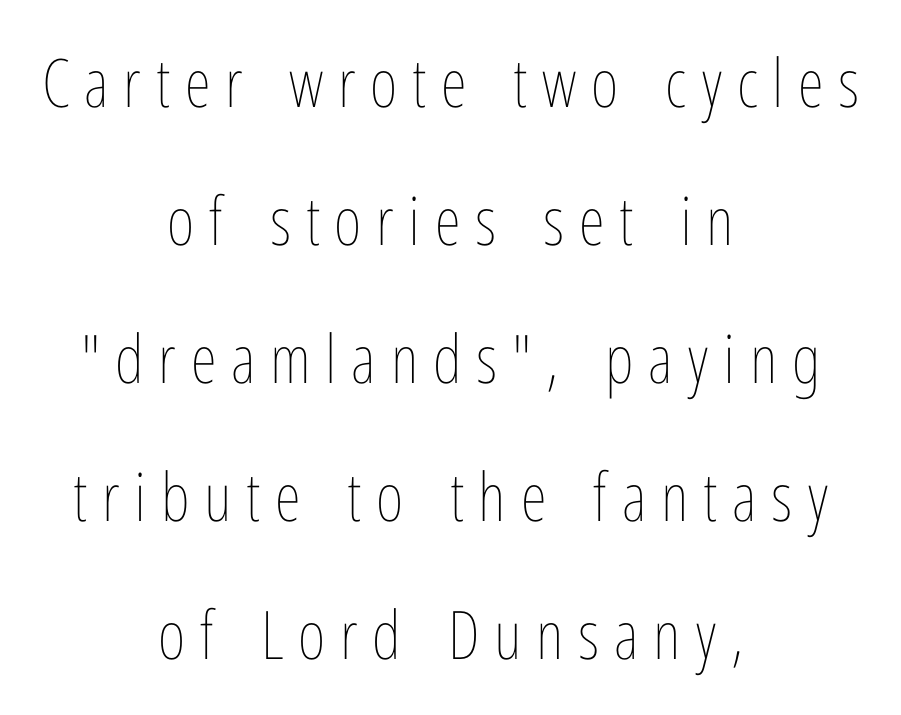
The image shows 67 px thin, condensed type, upright; set centered, loose line spacing (2.06x), unusually wide letter spacing (+0.22 em), not underlined; low stroke contrast and a medium x-height.
